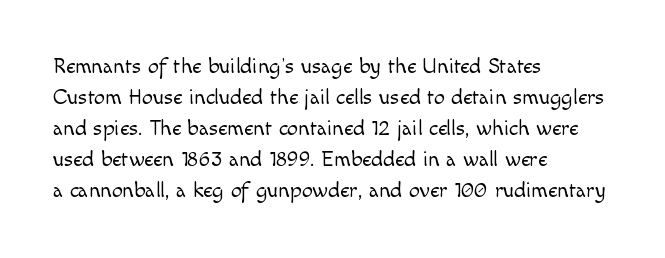
The image shows 22 px text type, upright; set left-aligned, normal line spacing (1.41x), normal letter spacing, not underlined.
